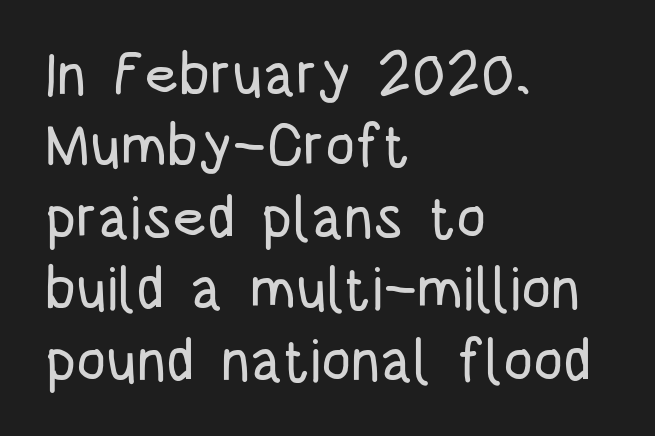
Q: Is the text italic (slanted)? A: No, it is upright.
Q: Is the typeface a serif or a sans-serif typeface? A: Sans-serif.
Q: Is the text underlined? A: No.
Q: How is the paragraph aligned? A: Left-aligned.
Q: Is the spacing between letters normal or unusually wide? A: Normal.
Q: Width (condensed, normal, or wide)? A: Condensed.
Q: Stroke contrast? A: Low.
Q: x-height? A: Large.
Q: Monospaced? A: No.
